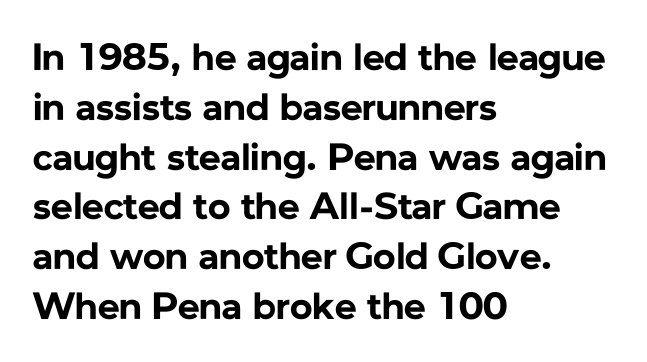
Q: Is the text bold? A: Yes.
Q: Is the text italic (slanted)? A: No, it is upright.
Q: Is the typeface a serif or a sans-serif typeface? A: Sans-serif.
Q: Is the text underlined? A: No.
Q: How is the paragraph aligned? A: Left-aligned.
Q: Is the spacing between letters normal or unusually wide? A: Normal.
Q: Is the spacing between lines tight, normal or loose? A: Normal.
Q: Width (condensed, normal, or wide)? A: Normal.
Q: Stroke contrast? A: Low.
Q: x-height? A: Medium.
Q: Monospaced? A: No.
